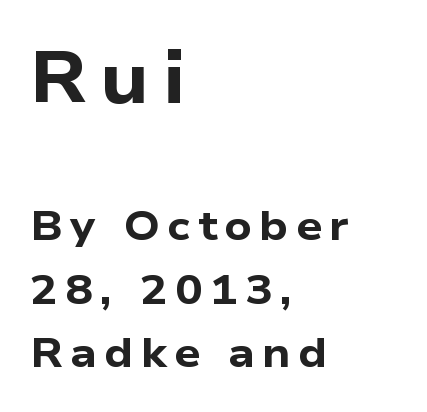
Varying glyph widths throughout — classic text-font behaviour. The rag falls on the right side of this text block. The typeface chosen for these lines omits serifs. Evenly set lines give the paragraph a standard silhouette. A clean baseline with only descenders dipping below it. Which chunk is bigger? The first one — the top block dwarfs the bottom.
